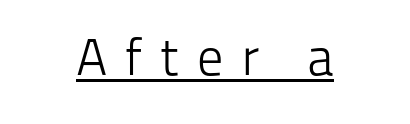
The image shows 52 px light sans-serif type, upright; set unusually wide letter spacing (+0.34 em), underlined; low stroke contrast and a medium x-height.
